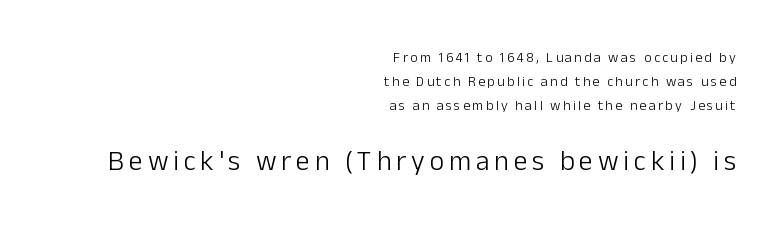
The image shows 28 px light sans-serif type, upright; set right-aligned, line spacing 1.71x, not underlined; the second (bottom) block is 2.0x larger; low stroke contrast and a medium x-height.
